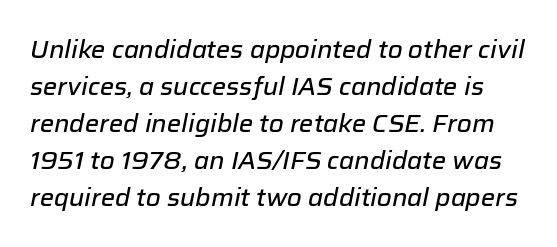
The image shows 24 px text type, italic (leaning right); set normal line spacing (1.54x), normal letter spacing, not underlined.
